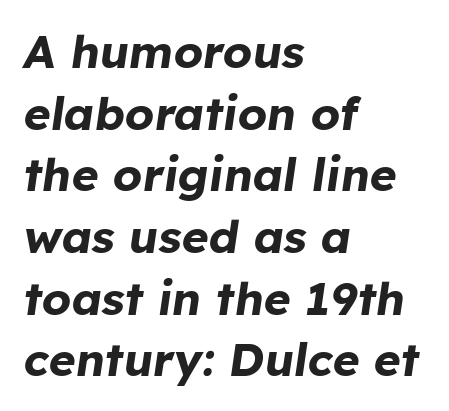
{"italic": "yes", "lean": "right", "slant_degrees": 8, "bold": "yes", "weight": "bold", "width": "normal", "stroke_contrast": "low", "x_height": "medium", "monospaced": "no", "underline": "no", "align": "left", "line_spacing": "normal", "line_spacing_ratio": 1.34, "letter_spacing": "normal", "letter_spacing_em": 0.0, "glyph_px": 46}
